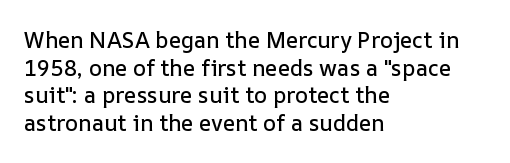
Q: Is the text italic (slanted)? A: No, it is upright.
Q: Is the text underlined? A: No.
Q: How is the paragraph aligned? A: Left-aligned.
Q: Is the spacing between letters normal or unusually wide? A: Normal.
Q: Is the spacing between lines tight, normal or loose? A: Normal.
